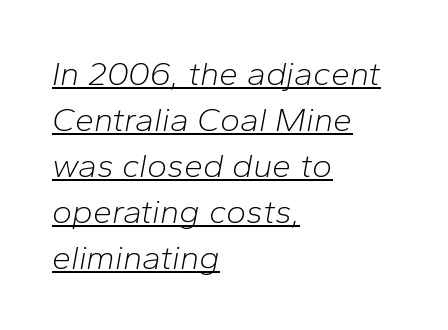
The image shows 34 px light type, italic (leaning right); set left-aligned, normal line spacing (1.35x), normal letter spacing, underlined; low stroke contrast and a medium x-height.
